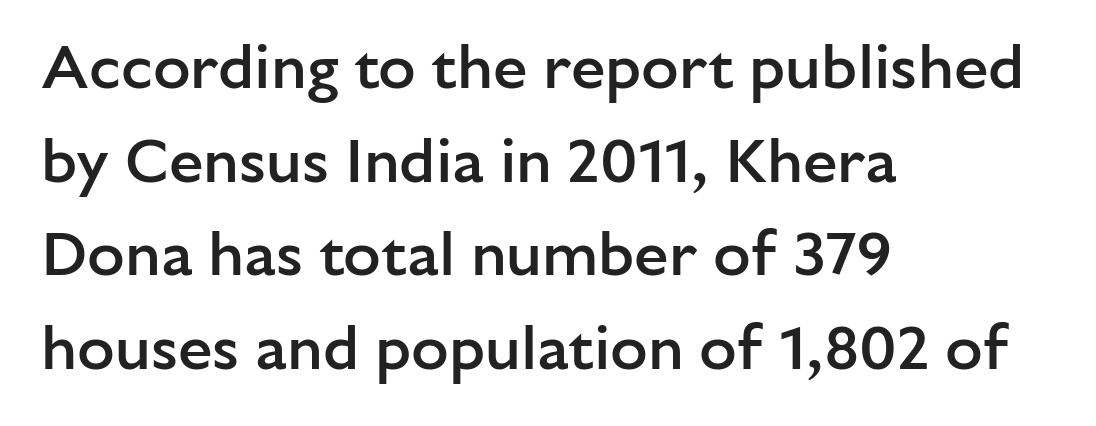
The designer went with a sans here, leaving each stem footless. Spacing between characters is what you'd get straight out of the box. Regular leading. The words here are not underlined.
